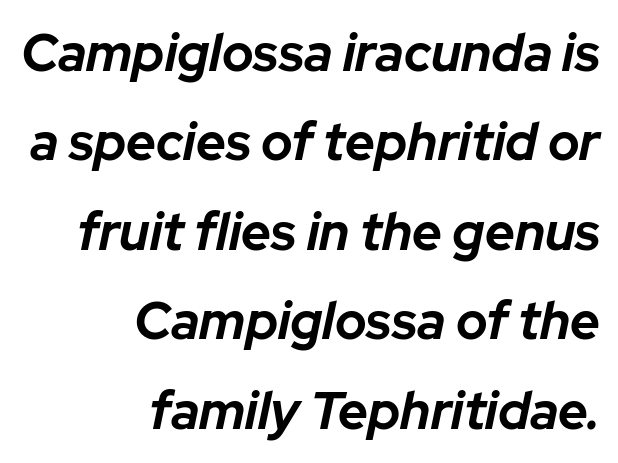
Q: Is the text bold? A: Yes.
Q: Is the text italic (slanted)? A: Yes, it leans right by about 12 degrees.
Q: Is the text underlined? A: No.
Q: How is the paragraph aligned? A: Right-aligned.
Q: Is the spacing between letters normal or unusually wide? A: Normal.
Q: Width (condensed, normal, or wide)? A: Normal.
Q: Stroke contrast? A: Low.
Q: x-height? A: Medium.
Q: Monospaced? A: No.
